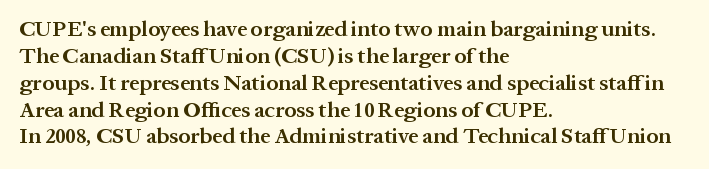
The image shows 22 px text type, upright; set left-aligned, line spacing 1.22x, normal letter spacing, not underlined.
